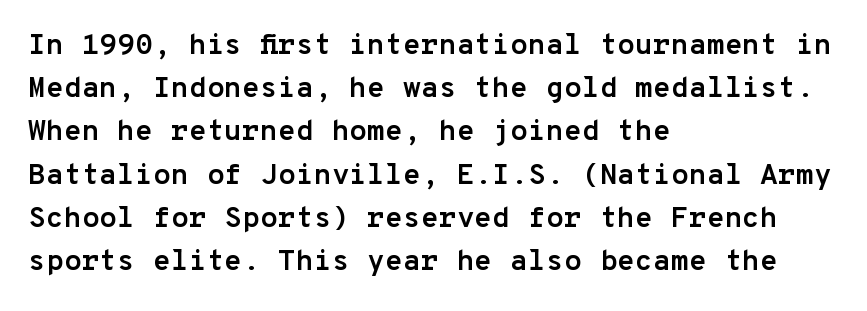
Q: Is the text bold? A: Yes.
Q: Is the text italic (slanted)? A: No, it is upright.
Q: Is the typeface a serif or a sans-serif typeface? A: Sans-serif.
Q: Is the text underlined? A: No.
Q: How is the paragraph aligned? A: Left-aligned.
Q: Is the spacing between letters normal or unusually wide? A: Normal.
Q: Is the spacing between lines tight, normal or loose? A: Normal.
Q: Width (condensed, normal, or wide)? A: Normal.
Q: Stroke contrast? A: Low.
Q: x-height? A: Medium.
Q: Monospaced? A: Yes.
